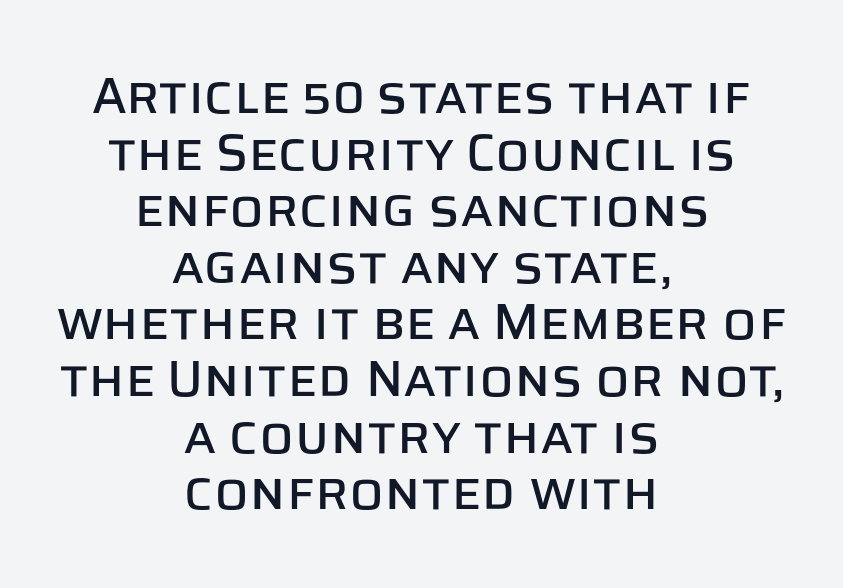
The type sits square on the baseline with zero lean. The lines in this sample share a center point and differ in where they start and stop. Characters follow at the spacing the type designer built in. Do the characters align in a grid? No, the font is proportional. The baseline area is clear.
